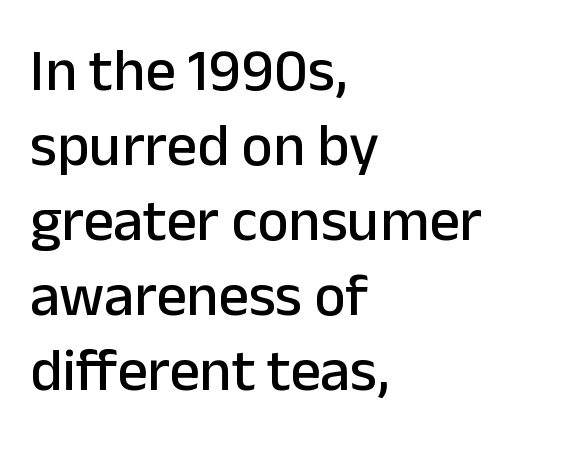
{"serif": "no", "italic": "no", "width": "normal", "stroke_contrast": "low", "x_height": "medium", "monospaced": "no", "underline": "no", "align": "left", "line_spacing": "normal", "line_spacing_ratio": 1.25, "letter_spacing": "normal", "letter_spacing_em": 0.0, "glyph_px": 60}
